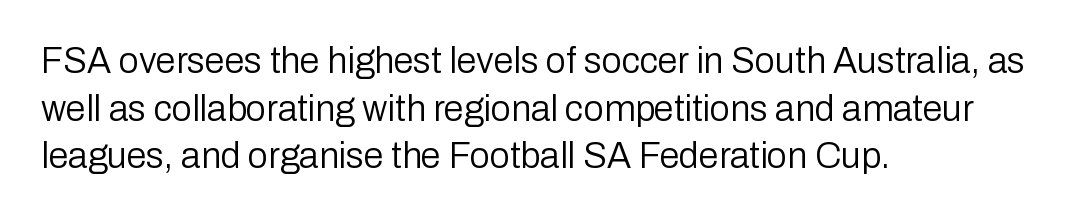
{"serif": "no", "italic": "no", "bold": "no", "weight": "regular", "width": "normal", "stroke_contrast": "low", "x_height": "medium", "monospaced": "no", "underline": "no", "align": "left", "line_spacing": "normal", "line_spacing_ratio": 1.32, "letter_spacing": "normal", "letter_spacing_em": 0.0, "glyph_px": 36}
